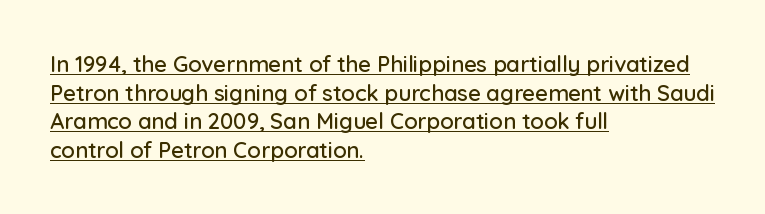
{"italic": "no", "underline": "yes", "align": "left", "line_spacing": "normal", "line_spacing_ratio": 1.3, "letter_spacing": "normal", "letter_spacing_em": 0.0, "glyph_px": 22}
